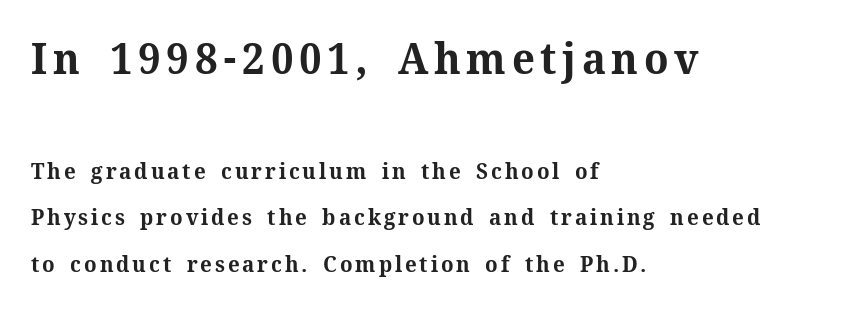
Every row of glyphs begins at an identical x-position on the left. Heavy-handed strokes throughout: this text is bold. The passage shown stacks its lines with a broad gap. Each letter's strokes conclude with small projecting serifs. Note: larger setting up top, smaller setting below.
